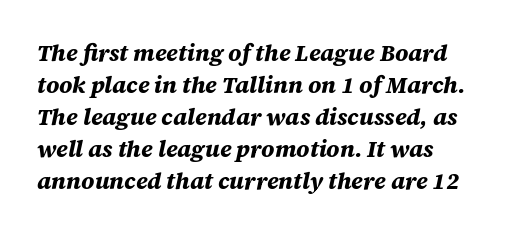
The image shows 23 px bold type, italic (leaning right); set left-aligned, normal line spacing (1.39x), normal letter spacing, not underlined.
